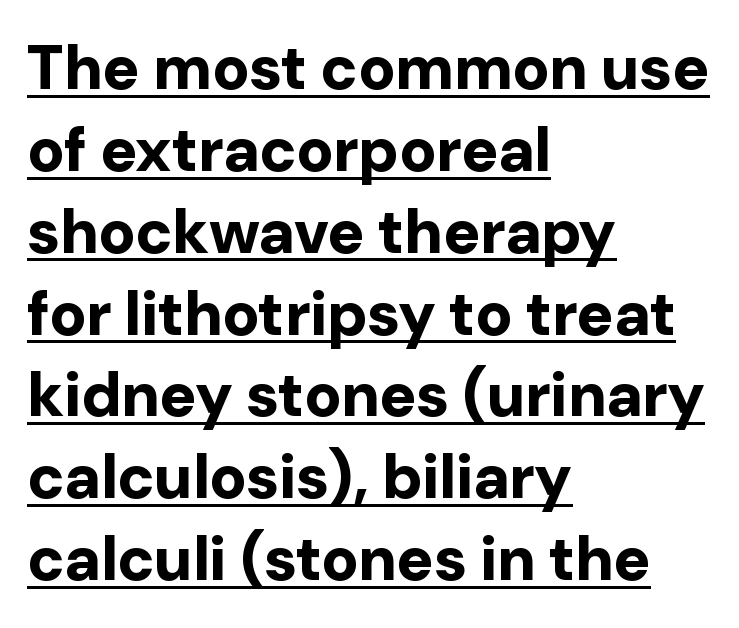
The image shows 62 px bold sans-serif type, upright; set left-aligned, normal line spacing (1.32x), normal letter spacing, underlined; low stroke contrast and a medium x-height.
